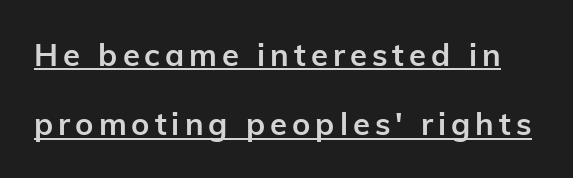
The image shows 31 px semibold sans-serif type, upright; set loose line spacing (2.24x), underlined; low stroke contrast and a medium x-height.
